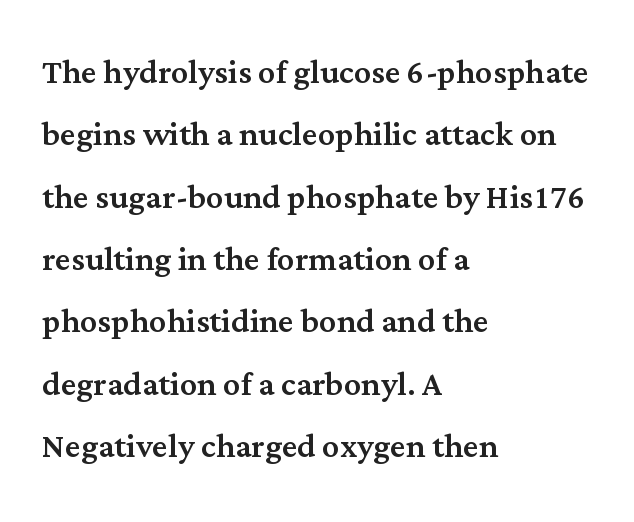
Q: Is the text italic (slanted)? A: No, it is upright.
Q: Is the typeface a serif or a sans-serif typeface? A: Serif.
Q: Is the text underlined? A: No.
Q: How is the paragraph aligned? A: Left-aligned.
Q: Is the spacing between letters normal or unusually wide? A: Normal.
Q: Is the spacing between lines tight, normal or loose? A: Normal.
Q: Width (condensed, normal, or wide)? A: Normal.
Q: Stroke contrast? A: Medium.
Q: x-height? A: Medium.
Q: Monospaced? A: No.
